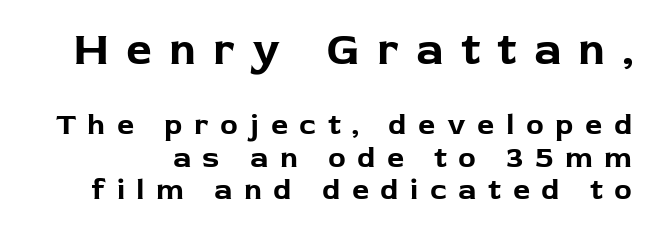
{"serif": "no", "italic": "no", "bold": "yes", "weight": "bold", "width": "normal", "stroke_contrast": "low", "x_height": "medium", "monospaced": "no", "underline": "no", "line_spacing": "tight", "line_spacing_ratio": 1.09, "letter_spacing": "wide", "letter_spacing_em": 0.38, "larger_block": "first", "size_ratio": 1.5, "glyph_px": 45}
